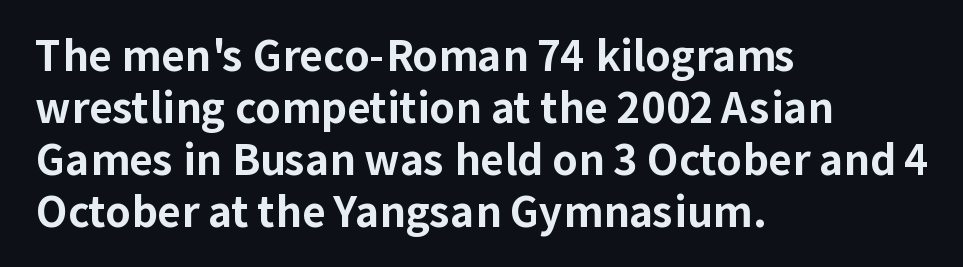
{"serif": "no", "italic": "no", "bold": "yes", "weight": "bold", "width": "normal", "stroke_contrast": "low", "x_height": "medium", "monospaced": "no", "underline": "no", "align": "left", "line_spacing": "normal", "line_spacing_ratio": 1.27, "letter_spacing": "normal", "letter_spacing_em": 0.0, "glyph_px": 41}
